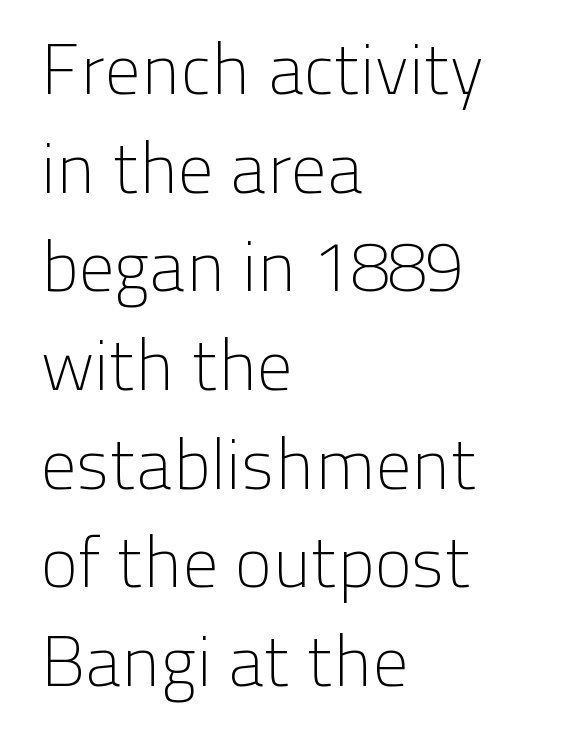
{"serif": "no", "italic": "no", "bold": "no", "weight": "light", "width": "normal", "stroke_contrast": "low", "x_height": "medium", "monospaced": "no", "underline": "no", "align": "left", "line_spacing": "normal", "line_spacing_ratio": 1.41, "letter_spacing": "normal", "letter_spacing_em": 0.0, "glyph_px": 70}
